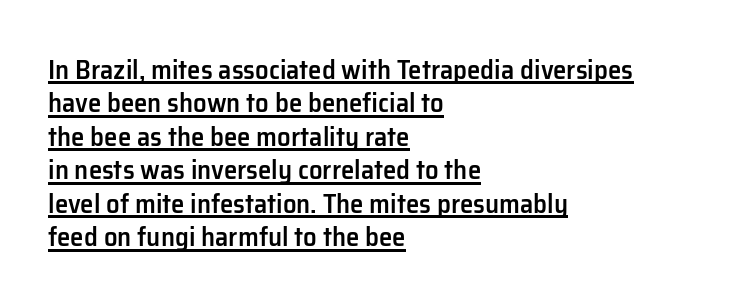
The typography opts for an upright posture over an oblique one. All the whitespace from short lines collects on the right. Standard letterfit; no display-style spreading of the glyphs. The specimen includes a rule beneath the text block's lines. Weight check: semibold — heavier than regular, not quite bold.
